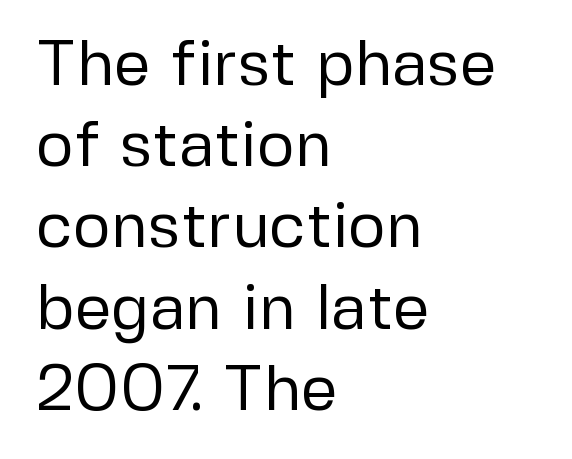
{"serif": "no", "italic": "no", "bold": "no", "weight": "regular", "width": "normal", "stroke_contrast": "low", "x_height": "medium", "monospaced": "no", "underline": "no", "align": "left", "line_spacing": "normal", "line_spacing_ratio": 1.25, "letter_spacing": "normal", "letter_spacing_em": 0.0, "glyph_px": 65}
